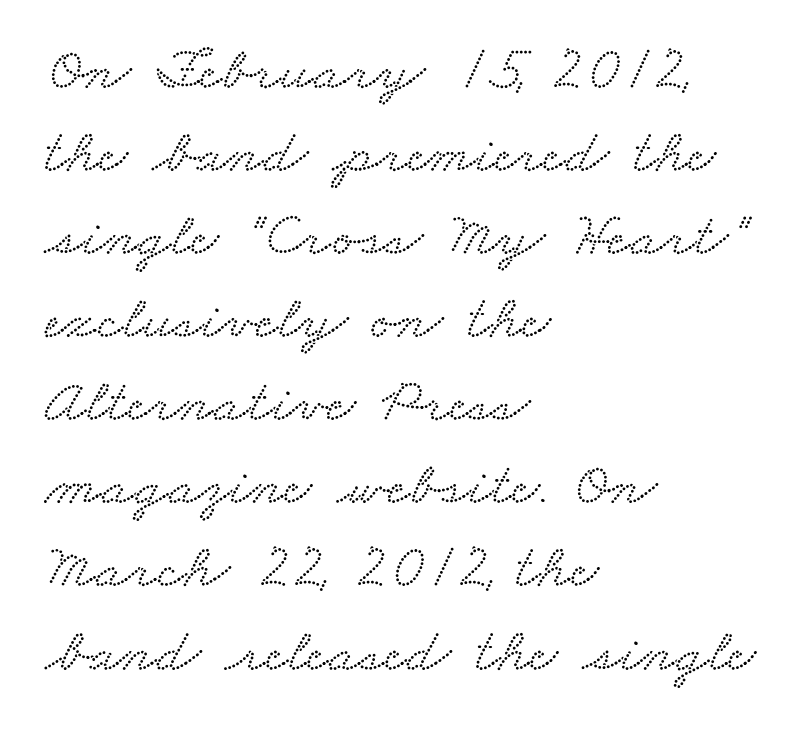
{"serif": "yes", "width": "wide", "stroke_contrast": "low", "x_height": "small", "monospaced": "no", "underline": "no", "align": "left", "line_spacing": "normal", "line_spacing_ratio": 1.34, "letter_spacing": "normal", "letter_spacing_em": 0.0, "glyph_px": 62}
